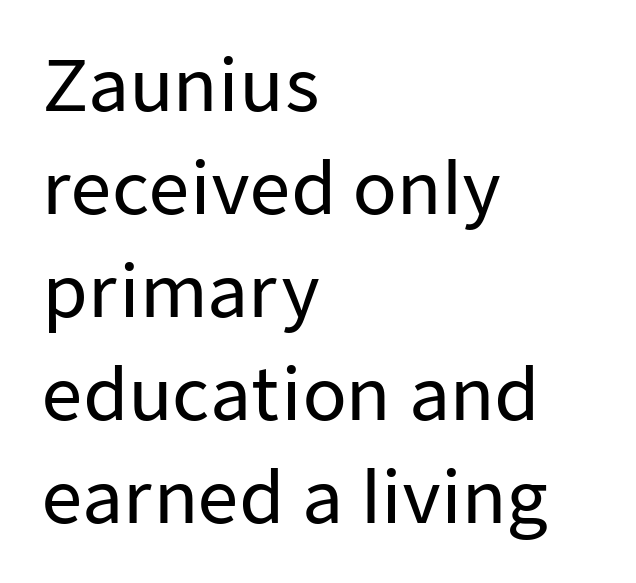
The line texture is even and compact thanks to regular tracking. Only glyphs here, with clear space below each row. Proportional: the letters do not fall into vertical columns. The rag falls on the right side of this text block. Check where the strokes stop: nothing finishes them off — pure sans.
